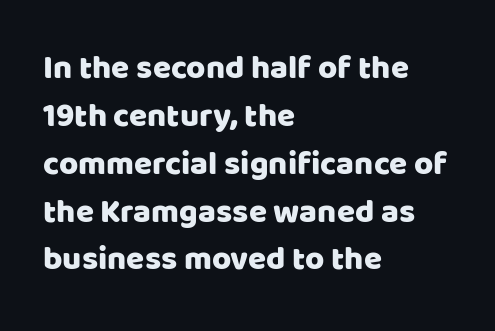
The horizontal fit of the characters is conventional and even. The typeface chosen for these lines omits serifs. These lines sit exactly where default settings would place them. Upright lettering throughout. This sample is left-justified, so line endings fall wherever the words run out.
